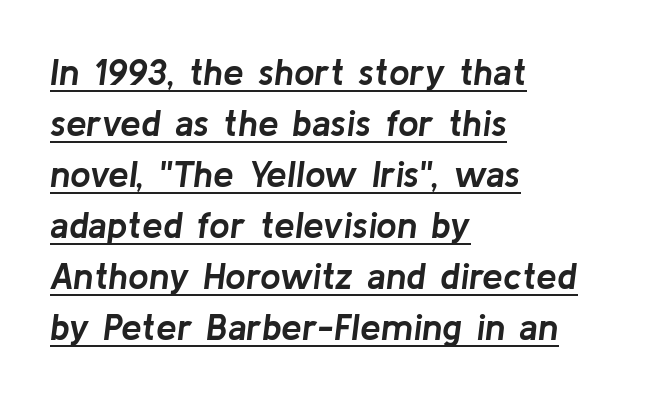
The image shows 37 px semibold type, italic (leaning right); set left-aligned, normal line spacing (1.38x), normal letter spacing, underlined; low stroke contrast and a medium x-height.
